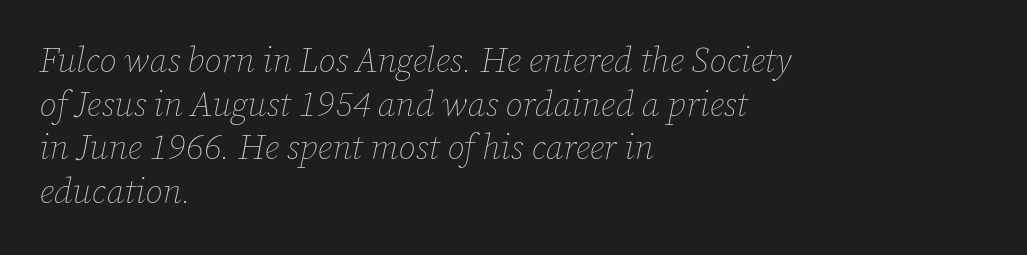
Q: Is the text bold? A: No.
Q: Is the text italic (slanted)? A: Yes, it leans right by about 12 degrees.
Q: Is the text underlined? A: No.
Q: How is the paragraph aligned? A: Left-aligned.
Q: Is the spacing between letters normal or unusually wide? A: Normal.
Q: Is the spacing between lines tight, normal or loose? A: Normal.
Q: Width (condensed, normal, or wide)? A: Normal.
Q: Stroke contrast? A: Low.
Q: x-height? A: Medium.
Q: Monospaced? A: No.
